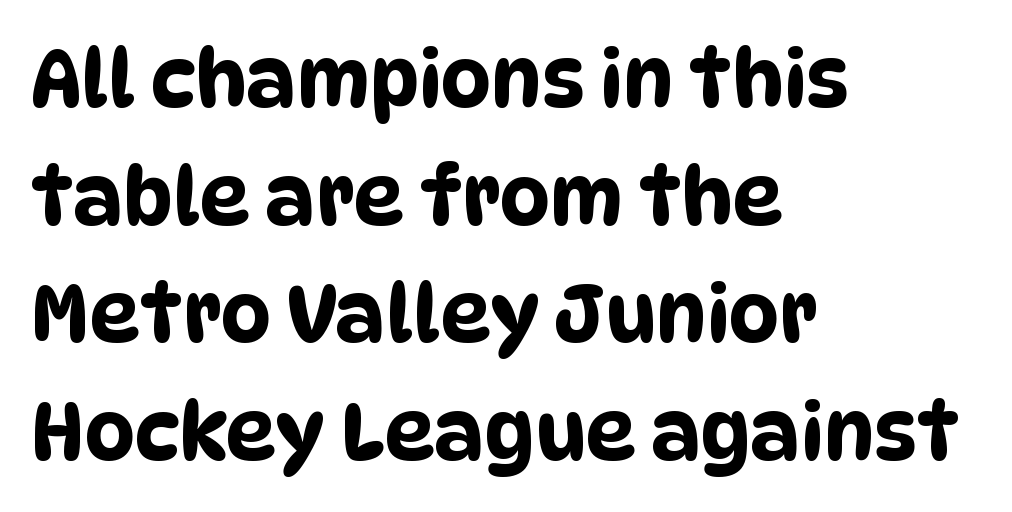
The compositor pushed each line to the left boundary. Nobody drew a line under any word here. Type style note: lacks serifs. Regular leading. Looks like regular typesetting: each glyph gets only the width it needs. Tracking value appears to be zero — textbook default spacing.
